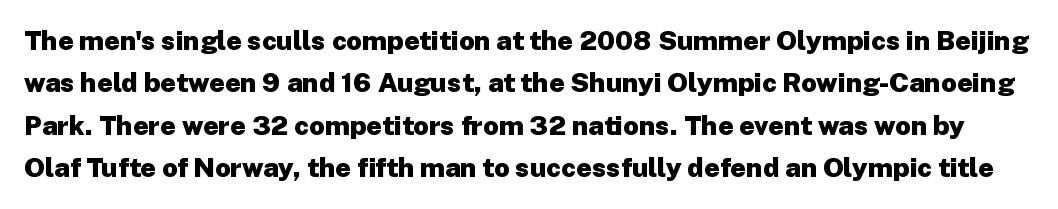
{"italic": "no", "bold": "yes", "underline": "no", "line_spacing": "normal", "line_spacing_ratio": 1.57, "letter_spacing": "normal", "letter_spacing_em": 0.0, "glyph_px": 27}
